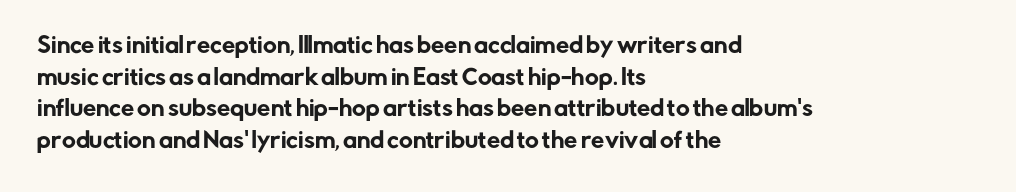
{"italic": "no", "underline": "no", "align": "left", "line_spacing": "normal", "line_spacing_ratio": 1.51, "letter_spacing": "normal", "letter_spacing_em": 0.0, "glyph_px": 21}
